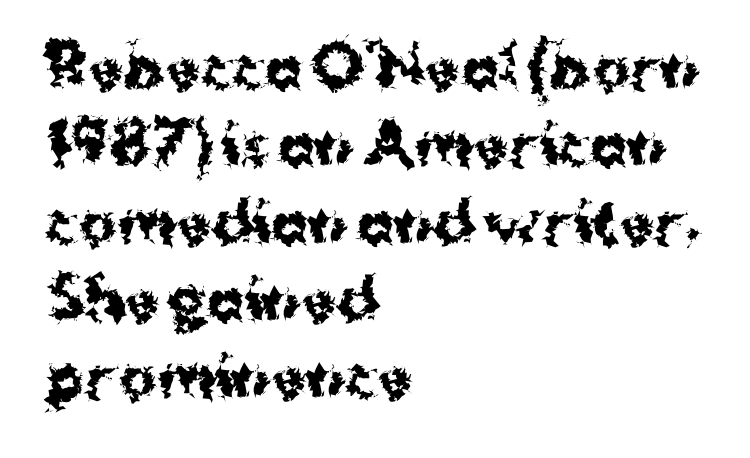
{"serif": "no", "italic": "no", "bold": "yes", "weight": "bold", "width": "normal", "stroke_contrast": "medium", "x_height": "medium", "monospaced": "no", "underline": "no", "align": "left", "line_spacing": "normal", "line_spacing_ratio": 1.38, "letter_spacing": "normal", "letter_spacing_em": 0.0, "glyph_px": 56}
